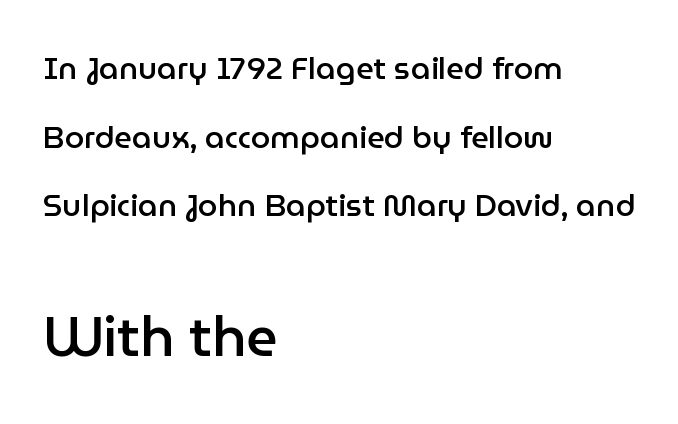
The image shows 55 px semibold sans-serif type, upright; set left-aligned, loose line spacing (2.21x), normal letter spacing, not underlined; the second (bottom) block is 1.77x larger; low stroke contrast and a medium x-height.
